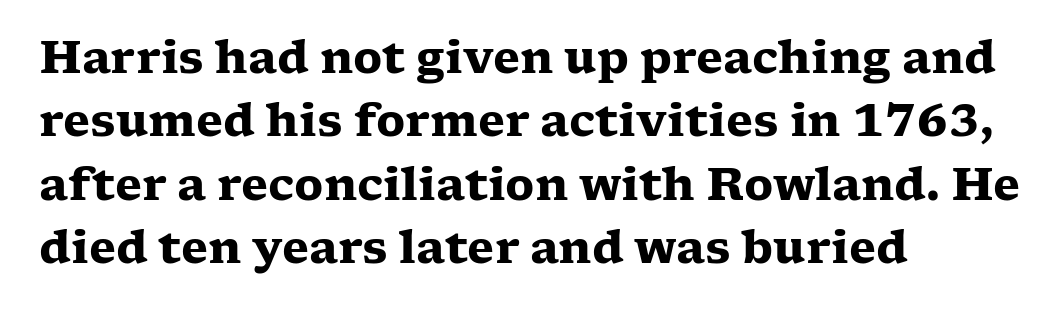
{"serif": "yes", "italic": "no", "bold": "yes", "weight": "heavy", "width": "wide", "stroke_contrast": "low", "x_height": "medium", "monospaced": "no", "underline": "no", "align": "left", "line_spacing": "normal", "line_spacing_ratio": 1.44, "letter_spacing": "normal", "letter_spacing_em": 0.0, "glyph_px": 44}
